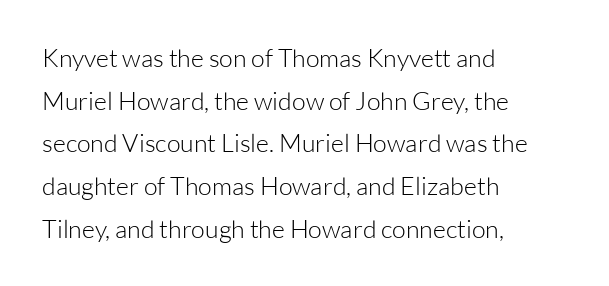
Q: Is the text bold? A: No.
Q: Is the text italic (slanted)? A: No, it is upright.
Q: Is the text underlined? A: No.
Q: How is the paragraph aligned? A: Left-aligned.
Q: Is the spacing between letters normal or unusually wide? A: Normal.
